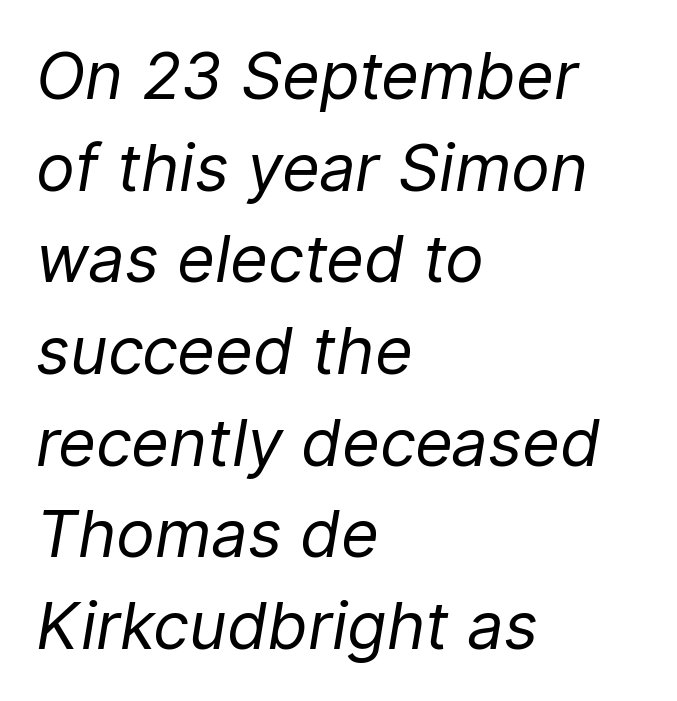
Q: Is the text bold? A: No.
Q: Is the text italic (slanted)? A: Yes, it leans right by about 9 degrees.
Q: Is the text underlined? A: No.
Q: How is the paragraph aligned? A: Left-aligned.
Q: Is the spacing between letters normal or unusually wide? A: Normal.
Q: Is the spacing between lines tight, normal or loose? A: Normal.
Q: Width (condensed, normal, or wide)? A: Normal.
Q: Stroke contrast? A: Low.
Q: x-height? A: Medium.
Q: Monospaced? A: No.
